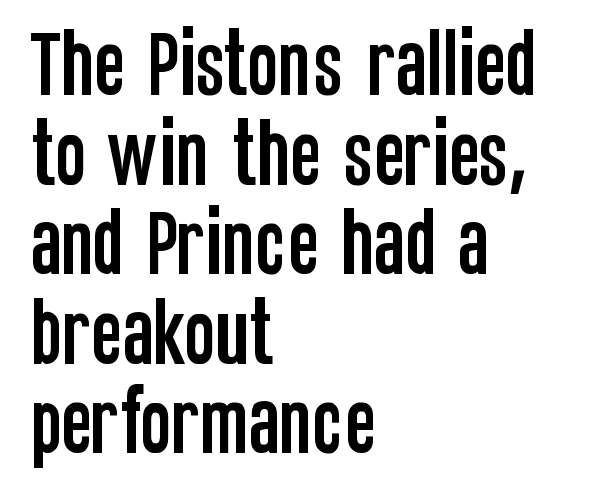
The image shows 74 px condensed sans-serif type, upright; set left-aligned, line spacing 1.21x, normal letter spacing, not underlined; low stroke contrast and a large x-height.
